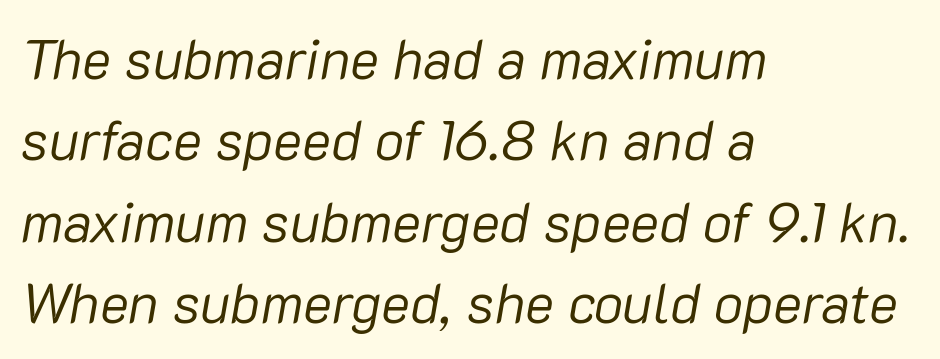
The image shows 55 px regular-weight type, italic (leaning right); set left-aligned, normal line spacing (1.48x), normal letter spacing, not underlined; low stroke contrast and a medium x-height.
